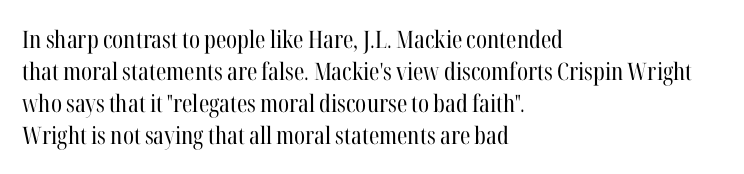
A bare baseline throughout the passage. Does the lettering tilt? It doesn't — this is upright. Leftover space on each line is placed entirely after the last word. Regarding leading, the lines here are spaced in the standard way. Inter-character spacing is left at the font's built-in metrics. Compared with a typical body face, this is equally light or lighter still.
